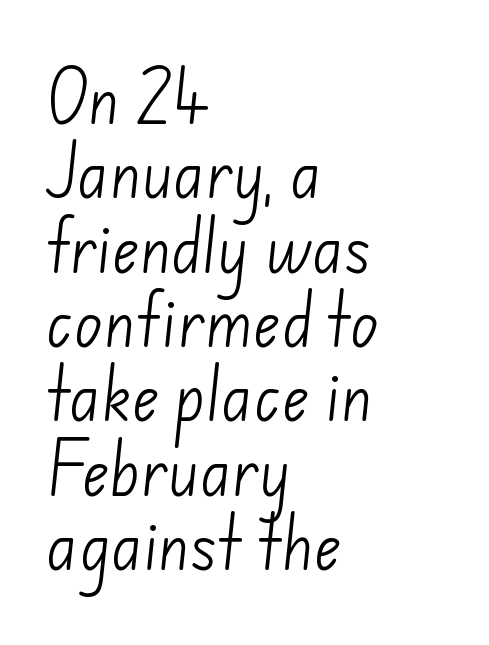
The image shows 59 px light sans-serif type; set left-aligned, normal line spacing (1.26x), normal letter spacing, not underlined; low stroke contrast and a small x-height.
